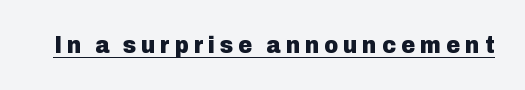
The type is letterspaced generously, with wide tracking. Ordinary non-slanted type is in use. Strokes here are thick enough to call this a true bold. A continuous stroke trails under the words, as in a hyperlink.
